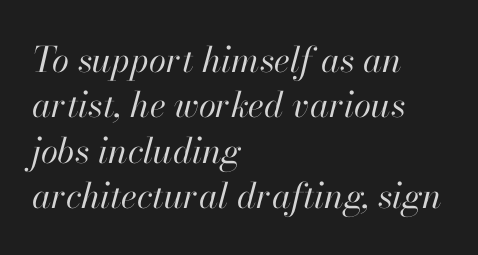
The image shows 35 px regular-weight type, italic (leaning right); set left-aligned, normal line spacing (1.3x), normal letter spacing, not underlined; high stroke contrast and a small x-height.
